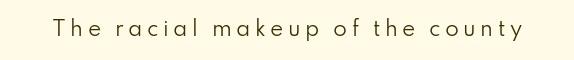
{"italic": "no", "bold": "no", "underline": "no", "letter_spacing": "wide", "letter_spacing_em": 0.22, "glyph_px": 20}
